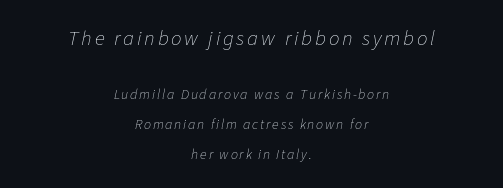
The font is comparable to plain body text, perhaps lighter. Typeset on center — no edge is straight. Check under the words: just untouched page. You get the large type first, then a drop to smaller type.
